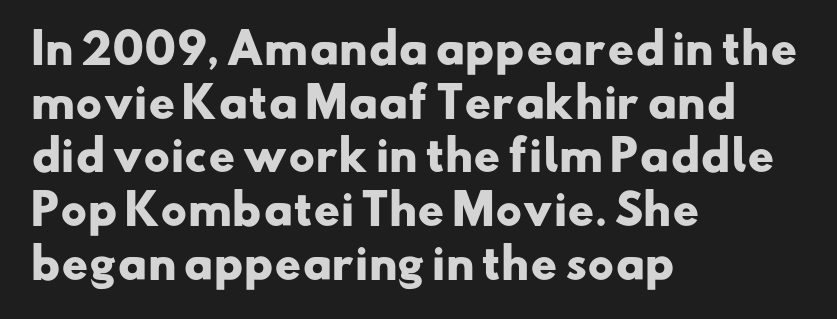
Q: Is the text bold? A: Yes.
Q: Is the typeface a serif or a sans-serif typeface? A: Sans-serif.
Q: Is the text underlined? A: No.
Q: How is the paragraph aligned? A: Left-aligned.
Q: Is the spacing between letters normal or unusually wide? A: Normal.
Q: Is the spacing between lines tight, normal or loose? A: Normal.
Q: Width (condensed, normal, or wide)? A: Wide.
Q: Stroke contrast? A: Low.
Q: x-height? A: Small.
Q: Monospaced? A: No.
